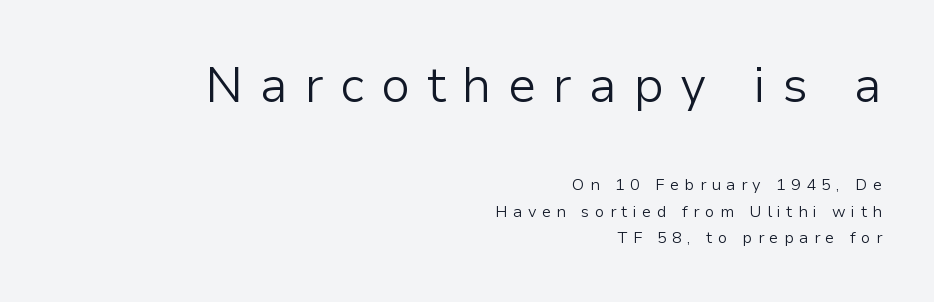
In CSS terms this would be text-align: right. Observe the absence of serifs on each vertical stroke in this sample. Size hierarchy here favors the leading block over the trailing one. In terms of leading, this rendering sits right in the middle. Just letters on the line, the space beneath them empty. The face used here is proportionally spaced, like ordinary book or web type.
